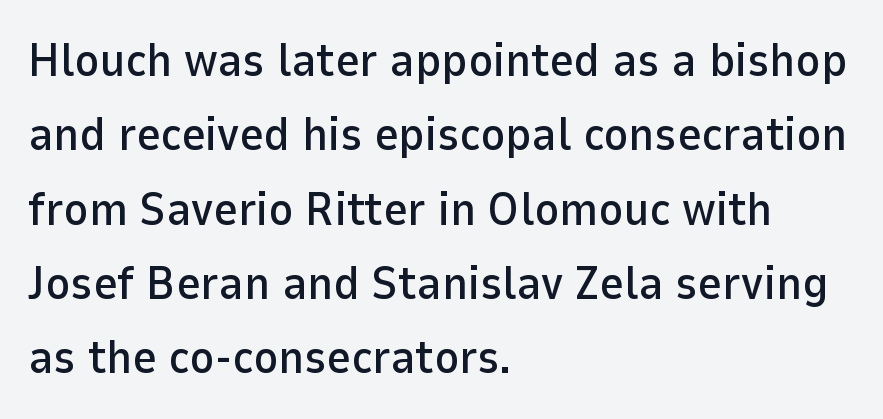
{"serif": "no", "italic": "no", "width": "normal", "stroke_contrast": "low", "x_height": "medium", "monospaced": "no", "underline": "no", "align": "left", "line_spacing": "normal", "line_spacing_ratio": 1.58, "letter_spacing": "normal", "letter_spacing_em": 0.0, "glyph_px": 47}
